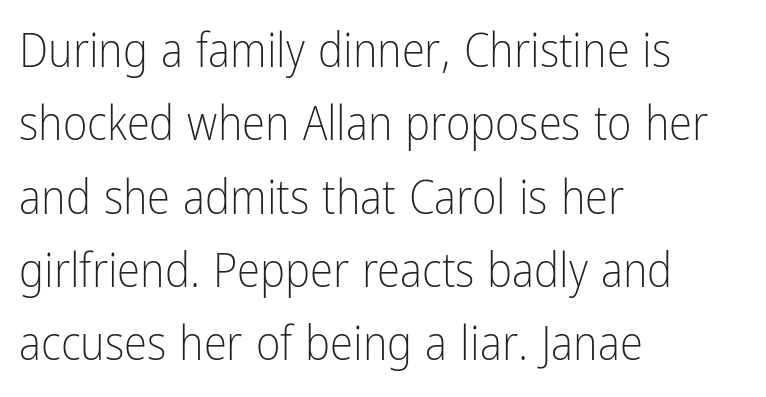
{"serif": "no", "italic": "no", "bold": "no", "weight": "light", "width": "condensed", "stroke_contrast": "low", "x_height": "medium", "monospaced": "no", "underline": "no", "align": "left", "line_spacing": "normal", "line_spacing_ratio": 1.56, "letter_spacing": "normal", "letter_spacing_em": 0.0, "glyph_px": 47}
